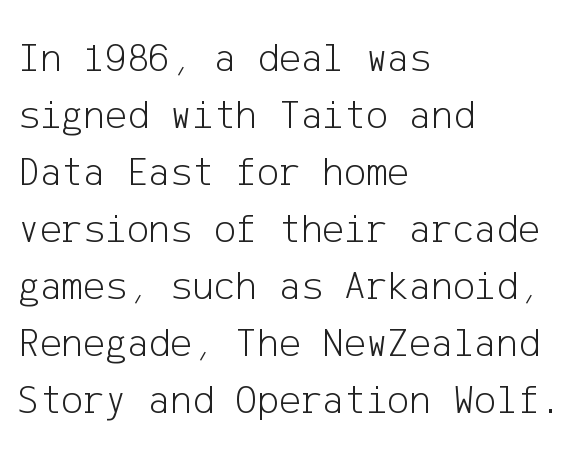
Q: Is the text bold? A: No.
Q: Is the text italic (slanted)? A: No, it is upright.
Q: Is the typeface a serif or a sans-serif typeface? A: Sans-serif.
Q: Is the text underlined? A: No.
Q: How is the paragraph aligned? A: Left-aligned.
Q: Is the spacing between letters normal or unusually wide? A: Normal.
Q: Is the spacing between lines tight, normal or loose? A: Normal.
Q: Width (condensed, normal, or wide)? A: Normal.
Q: Stroke contrast? A: Low.
Q: x-height? A: Medium.
